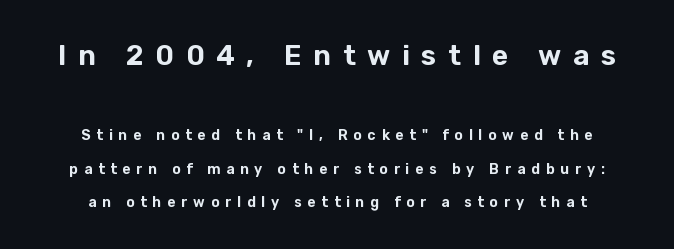
The image shows 28 px sans-serif type, upright; set loose line spacing (2.36x), unusually wide letter spacing (+0.42 em), not underlined; the first (top) block is 2.0x larger; low stroke contrast and a medium x-height.
